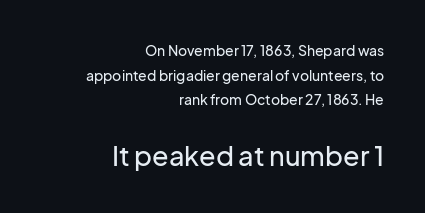
{"italic": "no", "underline": "no", "align": "right", "line_spacing_ratio": 1.76, "letter_spacing": "normal", "letter_spacing_em": 0.0, "larger_block": "second", "size_ratio": 1.93, "glyph_px": 27}
